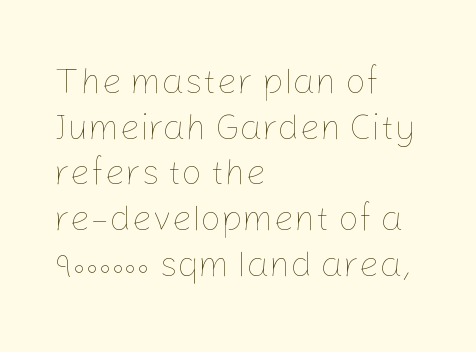
The image shows 36 px thin type, upright; set left-aligned, normal line spacing (1.27x), normal letter spacing, not underlined; low stroke contrast and a medium x-height.
